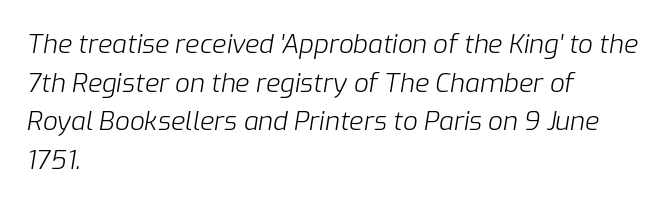
The image shows 26 px text type, italic (leaning right); set left-aligned, normal line spacing (1.49x), normal letter spacing, not underlined.
